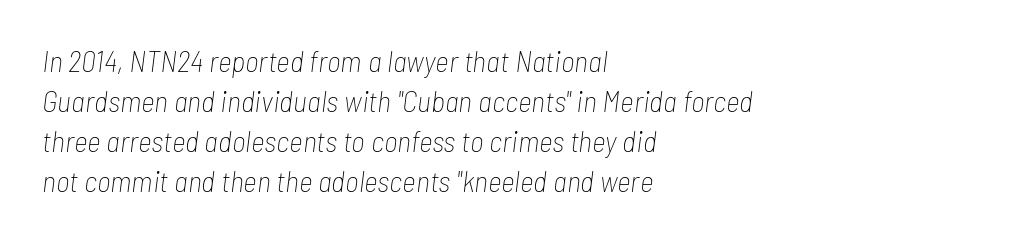
{"italic": "yes", "lean": "right", "slant_degrees": 7, "bold": "no", "weight": "thin", "width": "condensed", "stroke_contrast": "low", "x_height": "medium", "monospaced": "no", "underline": "no", "align": "left", "line_spacing": "normal", "line_spacing_ratio": 1.33, "letter_spacing": "normal", "letter_spacing_em": 0.0, "glyph_px": 30}
